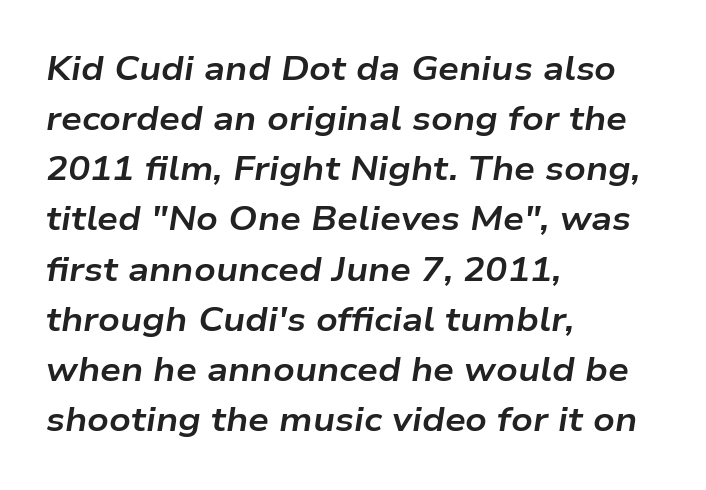
Q: Is the text bold? A: Yes.
Q: Is the text italic (slanted)? A: Yes, it leans right by about 9 degrees.
Q: Is the text underlined? A: No.
Q: How is the paragraph aligned? A: Left-aligned.
Q: Is the spacing between letters normal or unusually wide? A: Normal.
Q: Is the spacing between lines tight, normal or loose? A: Normal.
Q: Width (condensed, normal, or wide)? A: Wide.
Q: Stroke contrast? A: Low.
Q: x-height? A: Medium.
Q: Monospaced? A: No.
